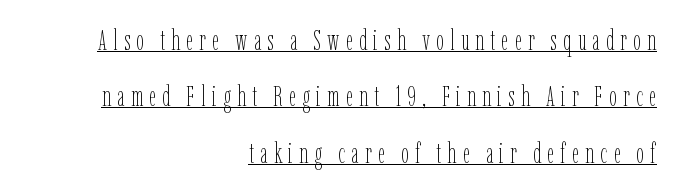
Q: Is the text bold? A: No.
Q: Is the text italic (slanted)? A: No, it is upright.
Q: Is the text underlined? A: Yes.
Q: How is the paragraph aligned? A: Right-aligned.
Q: Is the spacing between letters normal or unusually wide? A: Unusually wide.
Q: Is the spacing between lines tight, normal or loose? A: Loose.
Q: Width (condensed, normal, or wide)? A: Condensed.
Q: Stroke contrast? A: Low.
Q: x-height? A: Medium.
Q: Monospaced? A: No.
